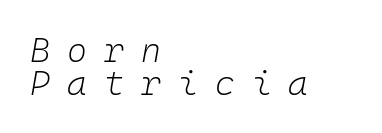
Has an underline been added? It has not. Heaviness? Minimal to ordinary, like unemphasized prose. Each line starts at the same left margin while the right side varies. These lines huddle together more closely than default settings would place them. The face used here has a pronounced slope to its letters. Each word looks stretched out because of the extra space between its letters.
